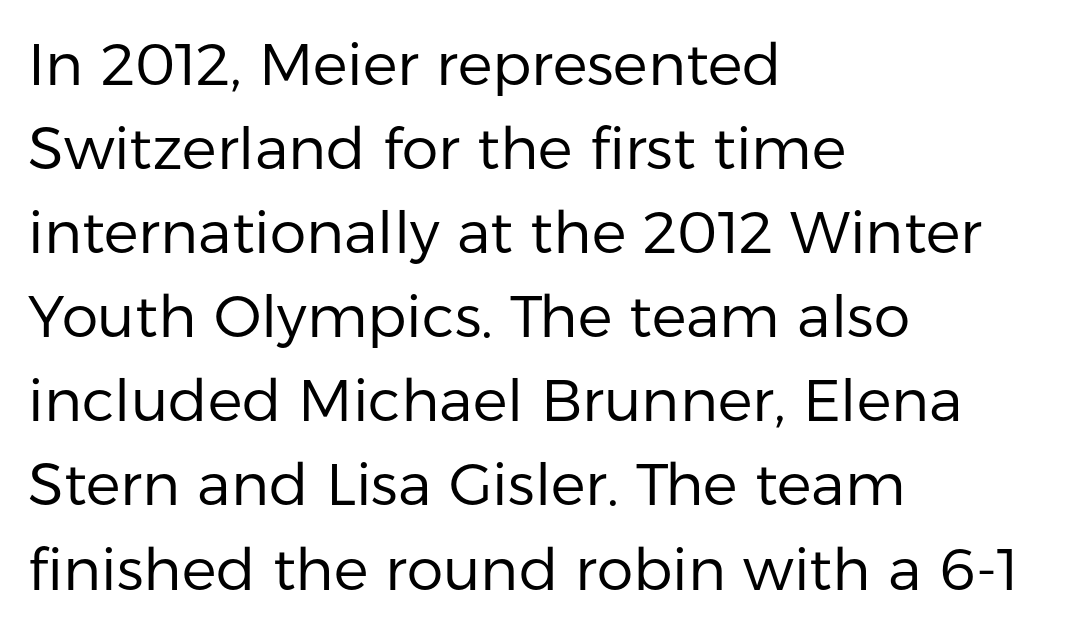
{"serif": "no", "italic": "no", "bold": "no", "weight": "regular", "width": "normal", "stroke_contrast": "low", "x_height": "medium", "monospaced": "no", "underline": "no", "align": "left", "line_spacing": "normal", "line_spacing_ratio": 1.45, "letter_spacing": "normal", "letter_spacing_em": 0.0, "glyph_px": 58}
